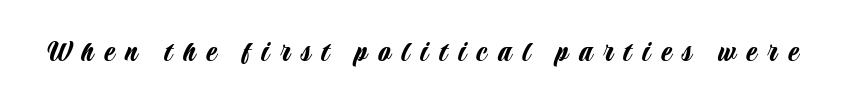
Font category for this specimen: sans-serif. Tracking here is generous; glyphs stand well apart from one another. This sample has the flowing, uneven cadence of proportional lettering. The specimen omits any rule beneath the text block's lines.
